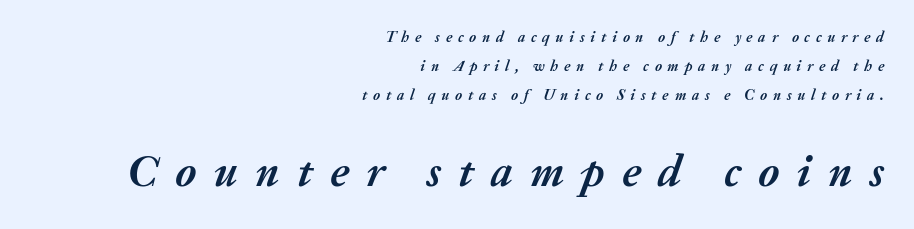
{"italic": "yes", "lean": "right", "slant_degrees": 20, "bold": "yes", "weight": "semibold", "width": "normal", "stroke_contrast": "medium", "x_height": "medium", "monospaced": "no", "underline": "no", "align": "right", "line_spacing": "loose", "line_spacing_ratio": 1.92, "letter_spacing": "wide", "letter_spacing_em": 0.38, "larger_block": "second", "size_ratio": 3.0, "glyph_px": 45}
